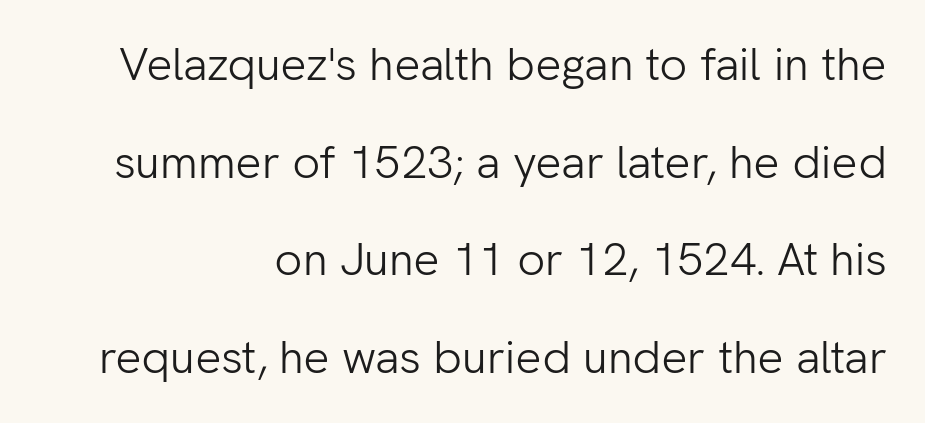
Has an underline been added? It has not. Examine the stroke ends and you'll find no serifs. Here the designer chose a conventional face with non-uniform glyph widths. Characters remain perfectly vertical along every line.
